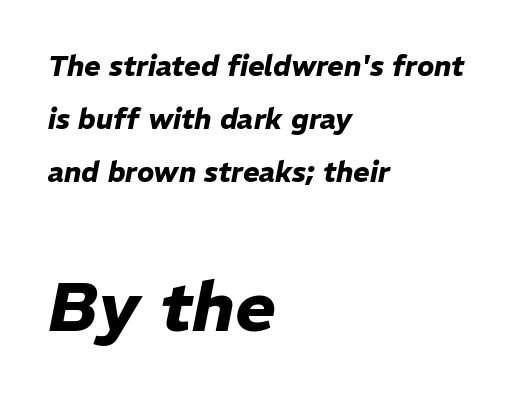
Each new line begins a long way beneath the previous one. Line beginnings align vertically; line endings do not. Quick note: underline off. Would a proofreader flag this as italicized? Yes. The glyphs have the mass of a bold cut. Here the glyphs are tracked normally, forming tight word shapes.
